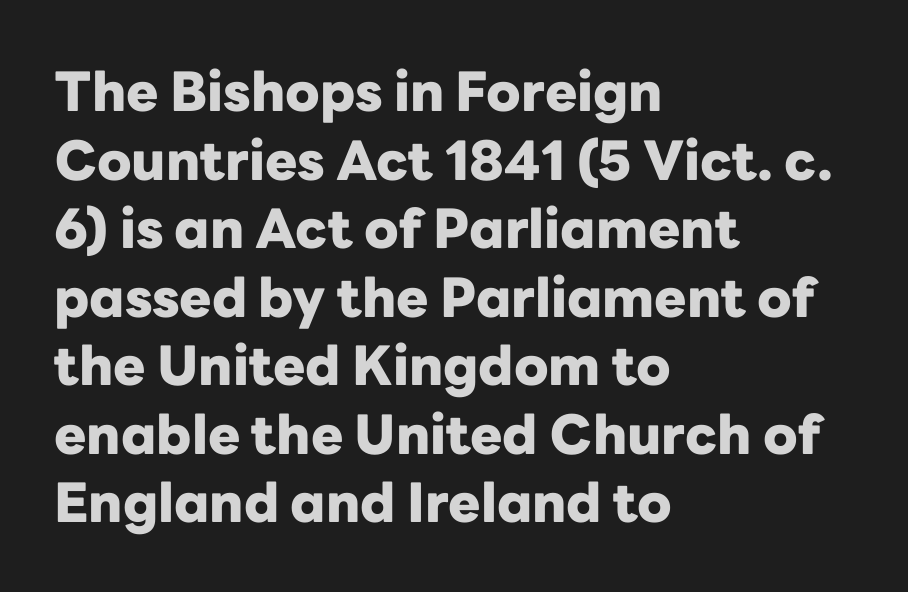
A clean baseline with only descenders dipping below it. Weight: bold. Between one letter and the next there's only the usual sliver of space. The type family on display is of the sans-serif kind. The rows are spaced the way most documents space them. Notice how the stems are strictly vertical — no italics here.
